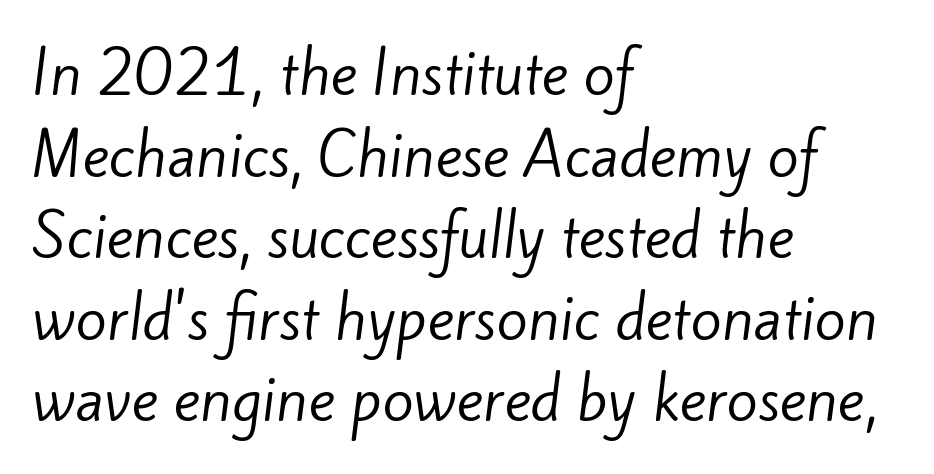
The image shows 57 px regular-weight sans-serif type; set left-aligned, normal line spacing (1.43x), normal letter spacing, not underlined; low stroke contrast and a small x-height.
